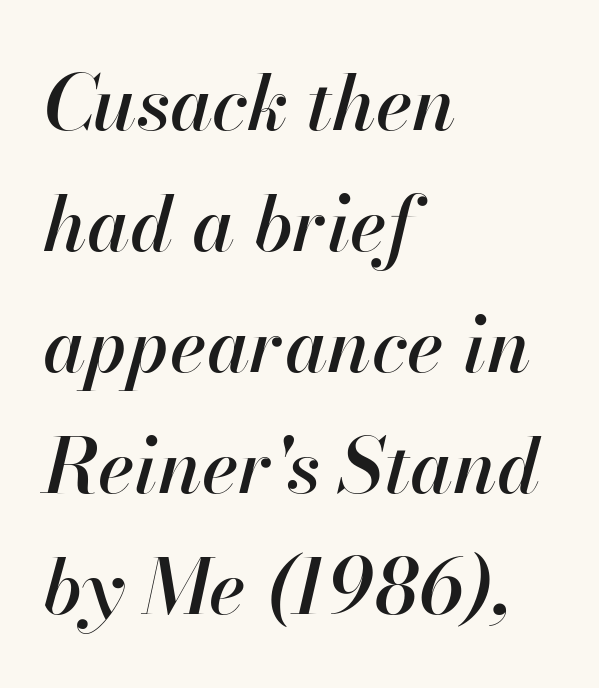
Q: Is the text italic (slanted)? A: Yes, it leans right by about 13 degrees.
Q: Is the text underlined? A: No.
Q: How is the paragraph aligned? A: Left-aligned.
Q: Is the spacing between letters normal or unusually wide? A: Normal.
Q: Is the spacing between lines tight, normal or loose? A: Normal.
Q: Width (condensed, normal, or wide)? A: Normal.
Q: Stroke contrast? A: High.
Q: x-height? A: Small.
Q: Monospaced? A: No.
